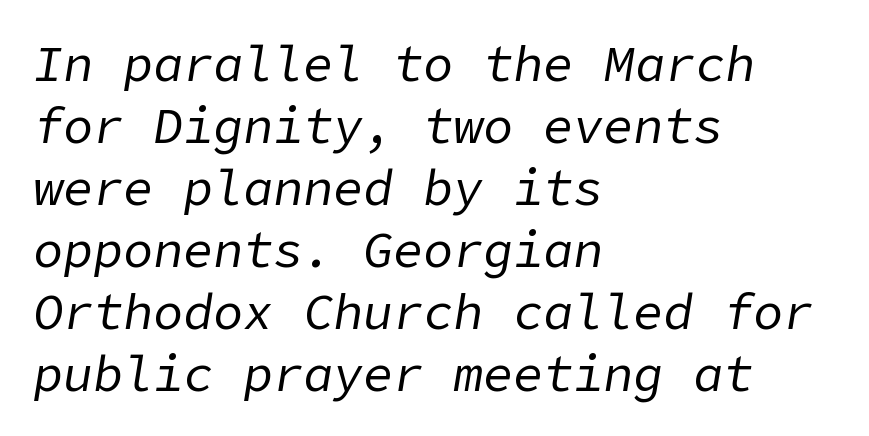
The image shows 50 px regular-weight type, italic (leaning right); set left-aligned, line spacing 1.24x, normal letter spacing, not underlined; low stroke contrast and a medium x-height.
